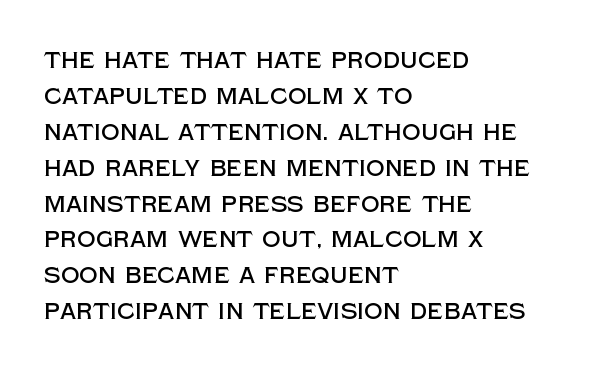
Q: Is the text italic (slanted)? A: No, it is upright.
Q: Is the text underlined? A: No.
Q: How is the paragraph aligned? A: Left-aligned.
Q: Is the spacing between letters normal or unusually wide? A: Normal.
Q: Is the spacing between lines tight, normal or loose? A: Normal.
